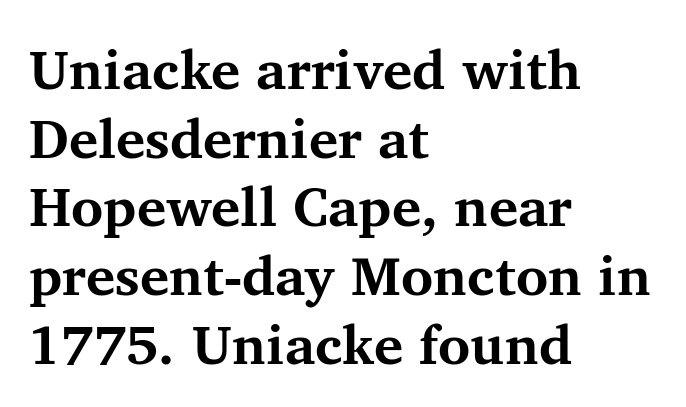
{"serif": "yes", "italic": "no", "bold": "yes", "weight": "bold", "width": "normal", "stroke_contrast": "medium", "x_height": "medium", "monospaced": "no", "underline": "no", "align": "left", "line_spacing": "normal", "line_spacing_ratio": 1.25, "letter_spacing": "normal", "letter_spacing_em": 0.0, "glyph_px": 55}
